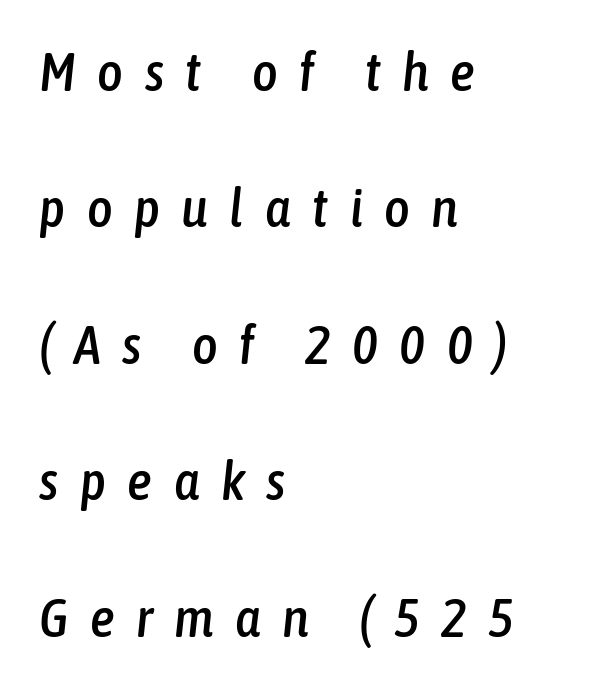
The image shows 55 px condensed type, italic (leaning right); set left-aligned, loose line spacing (2.48x), unusually wide letter spacing (+0.39 em), not underlined; low stroke contrast and a medium x-height.
